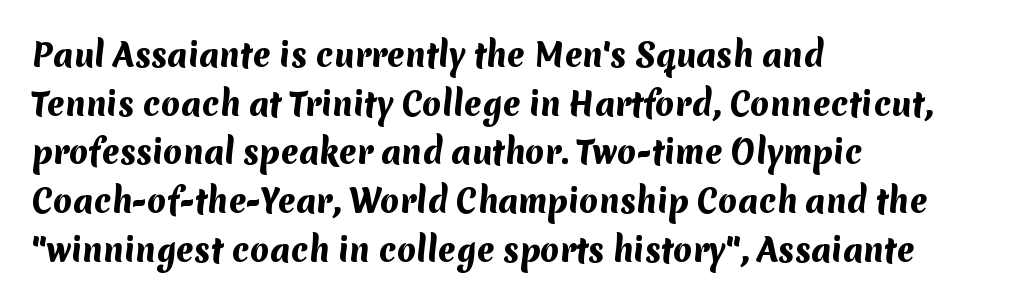
The image shows 31 px heavy sans-serif type; set left-aligned, normal line spacing (1.57x), normal letter spacing, not underlined; medium stroke contrast and a medium x-height.
